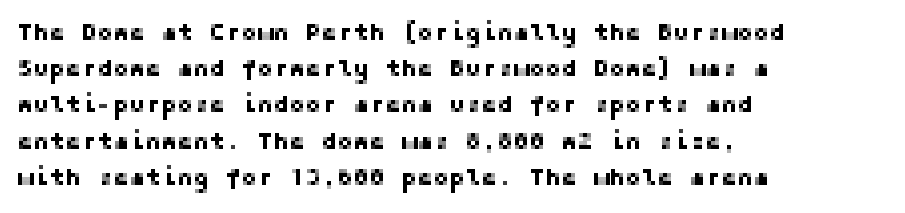
The image shows 24 px text type, upright; set left-aligned, normal line spacing (1.51x), normal letter spacing, not underlined.
